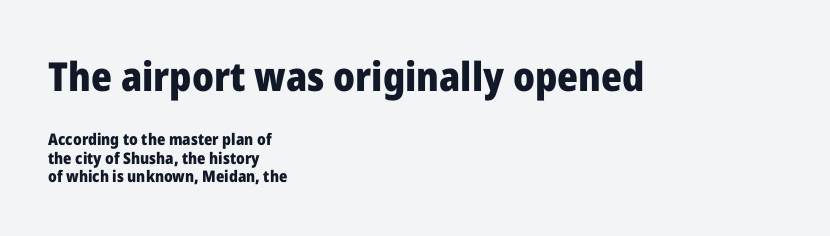
Regarding serifs, this sample does without them. Standard letterfit; no display-style spreading of the glyphs. Is this a fixed-width face? No — the glyphs have proportional, varying widths. The strip under each line holds only bare page.
